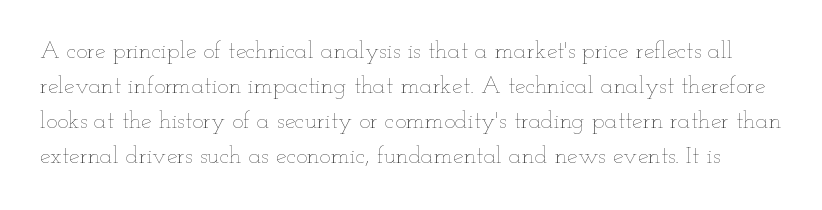
Q: Is the text bold? A: No.
Q: Is the text italic (slanted)? A: No, it is upright.
Q: Is the text underlined? A: No.
Q: Is the spacing between letters normal or unusually wide? A: Normal.
Q: Is the spacing between lines tight, normal or loose? A: Normal.
